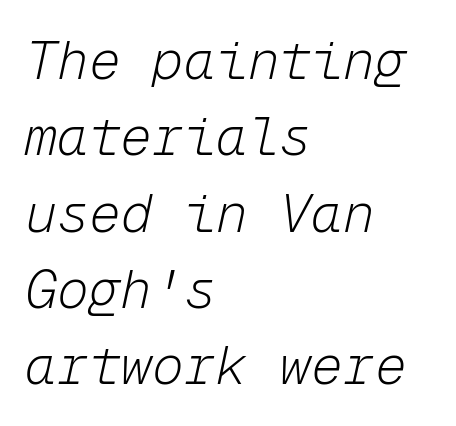
Every character sits at an angle, as italics do. The glyphs are unaccompanied by any horizontal stroke below them. The letters march in equal steps, a hallmark of fixed-pitch type. No extra ink here — the face is not bold. Rows of type keep a routine distance in the vertical direction. Is the block centered? No — it sits flush against the left margin.
